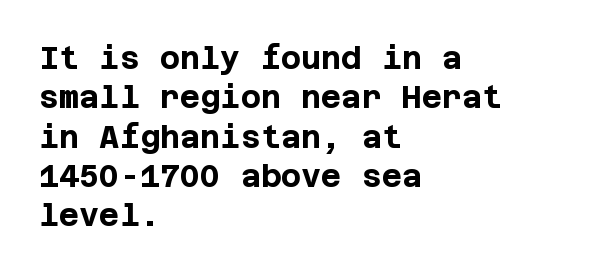
Q: Is the text bold? A: Yes.
Q: Is the text italic (slanted)? A: No, it is upright.
Q: Is the typeface a serif or a sans-serif typeface? A: Sans-serif.
Q: Is the text underlined? A: No.
Q: How is the paragraph aligned? A: Left-aligned.
Q: Is the spacing between letters normal or unusually wide? A: Normal.
Q: Is the spacing between lines tight, normal or loose? A: Normal.
Q: Width (condensed, normal, or wide)? A: Normal.
Q: Stroke contrast? A: Low.
Q: x-height? A: Large.
